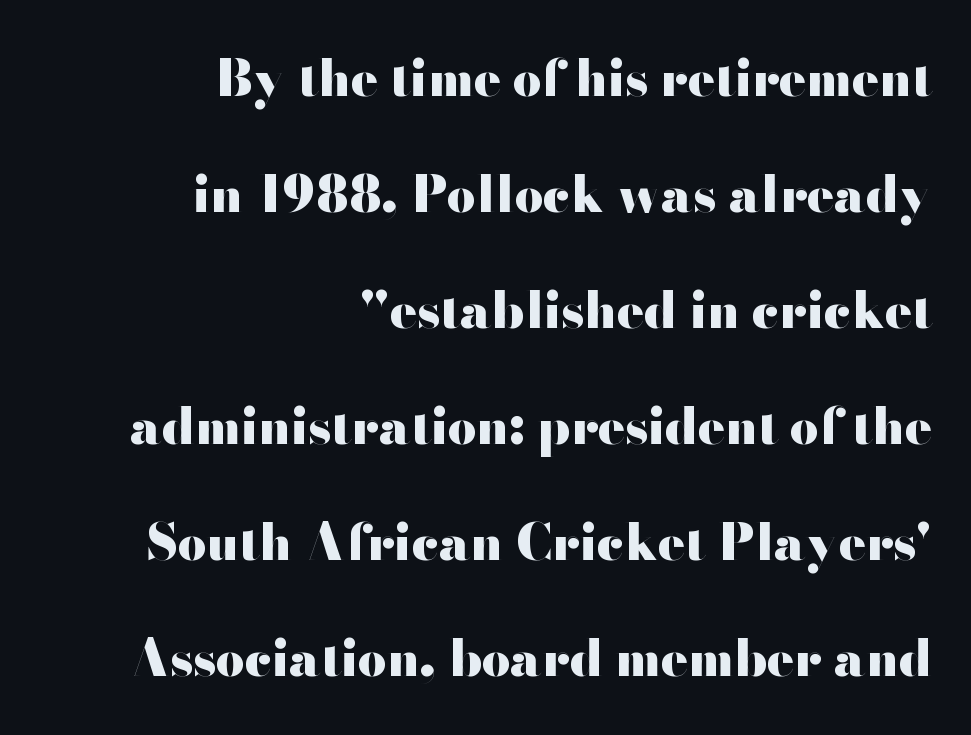
Each line ends at the same right margin while the left side varies. Between one letter and the next there's only the usual sliver of space. Caption: bold face, heavy strokes. Character widths vary here, with narrow letters taking less room than wide ones. No italicization has been applied; the sample stays upright. The words here are not underlined.
